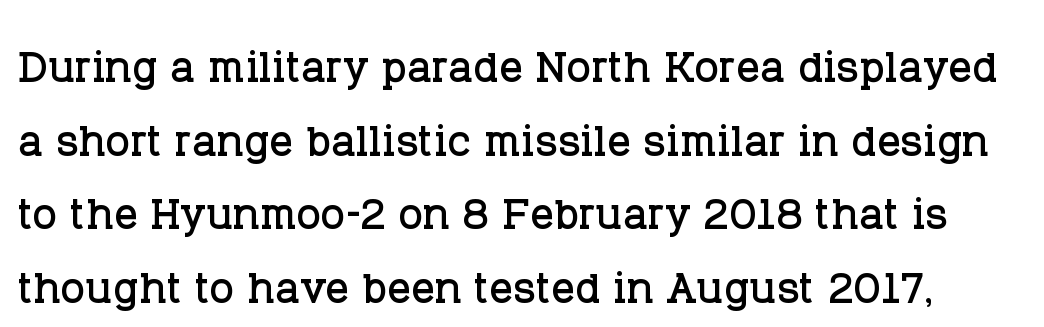
{"serif": "yes", "italic": "no", "width": "normal", "stroke_contrast": "low", "x_height": "large", "monospaced": "no", "underline": "no", "line_spacing": "normal", "line_spacing_ratio": 1.27, "letter_spacing": "normal", "letter_spacing_em": 0.0, "glyph_px": 58}
